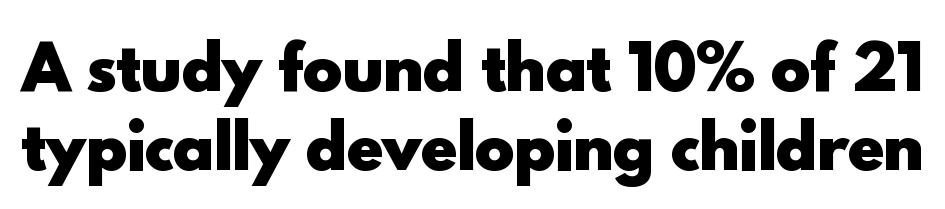
Characters follow at the spacing the type designer built in. The space beneath each line is pristine and unruled. The typesetting leans heavy: a genuine bold. Is there much room between lines? A standard amount, neither cramped nor airy. Every stem runs plumb, perpendicular to the baseline. This sample has the flowing, uneven cadence of proportional lettering.
